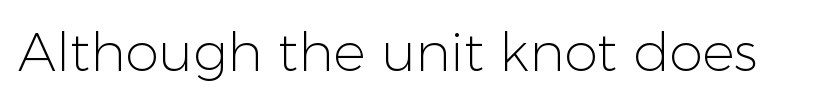
The image shows 54 px light sans-serif type, upright; set normal letter spacing, not underlined; low stroke contrast and a medium x-height.
